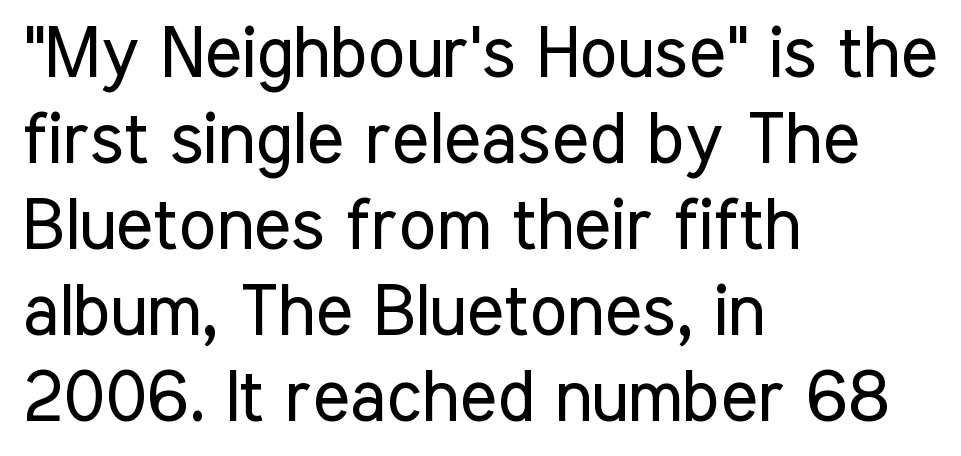
Q: Is the text bold? A: No.
Q: Is the text italic (slanted)? A: No, it is upright.
Q: Is the typeface a serif or a sans-serif typeface? A: Sans-serif.
Q: Is the text underlined? A: No.
Q: How is the paragraph aligned? A: Left-aligned.
Q: Is the spacing between letters normal or unusually wide? A: Normal.
Q: Width (condensed, normal, or wide)? A: Condensed.
Q: Stroke contrast? A: Low.
Q: x-height? A: Medium.
Q: Monospaced? A: No.
